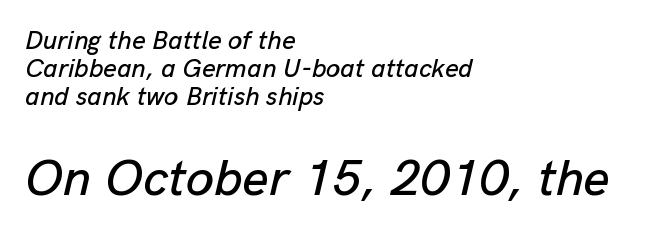
{"italic": "yes", "lean": "right", "slant_degrees": 13, "width": "normal", "stroke_contrast": "low", "x_height": "medium", "monospaced": "no", "underline": "no", "align": "left", "line_spacing": "tight", "line_spacing_ratio": 1.07, "letter_spacing": "normal", "letter_spacing_em": 0.0, "larger_block": "second", "size_ratio": 1.96, "glyph_px": 51}
